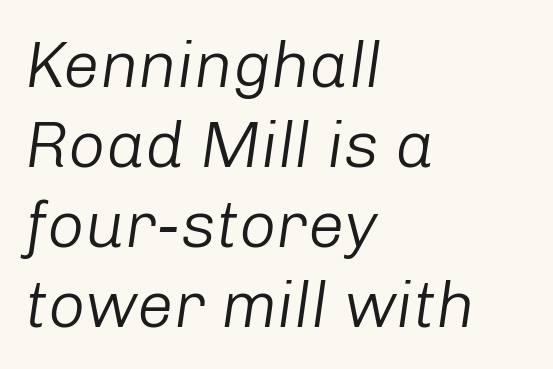
These lines are rendered in a variable-pitch font. The letterforms sit at book weight or below. There's an unmistakable incline to the writing here. Each line starts at the same left margin while the right side varies. Only glyphs here, with clear space below each row.
